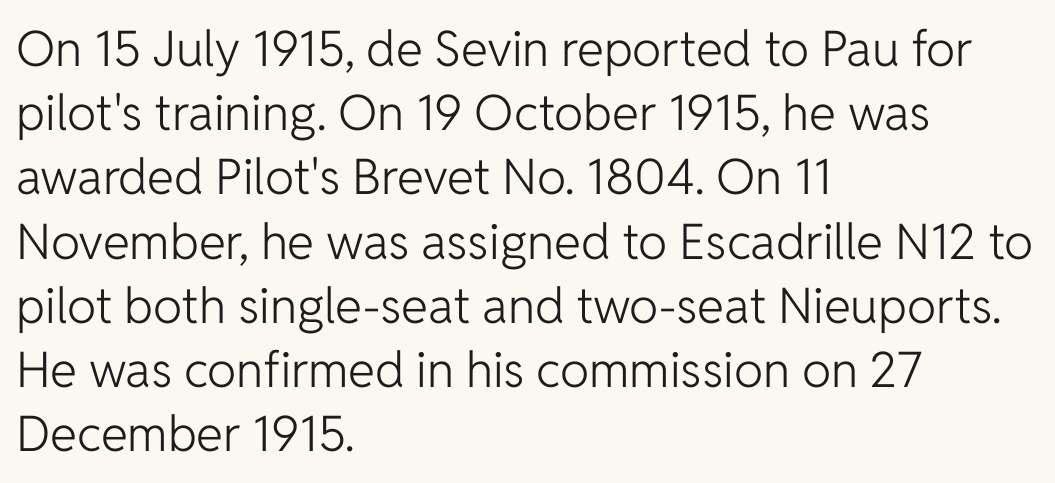
Q: Is the text bold? A: No.
Q: Is the text italic (slanted)? A: No, it is upright.
Q: Is the typeface a serif or a sans-serif typeface? A: Sans-serif.
Q: Is the text underlined? A: No.
Q: How is the paragraph aligned? A: Left-aligned.
Q: Is the spacing between letters normal or unusually wide? A: Normal.
Q: Is the spacing between lines tight, normal or loose? A: Normal.
Q: Width (condensed, normal, or wide)? A: Normal.
Q: Stroke contrast? A: Low.
Q: x-height? A: Medium.
Q: Monospaced? A: No.
